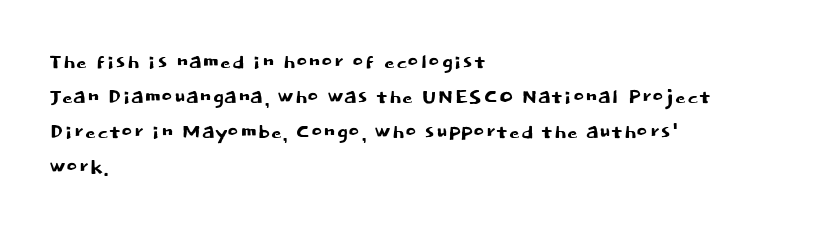
In CSS terms this would be text-align: left. Does the lettering tilt? It doesn't — this is upright. The strip under each line holds only bare page. Each word holds together tightly as a unit, with standard inter-letter gaps. These lines sit exactly where default settings would place them.
